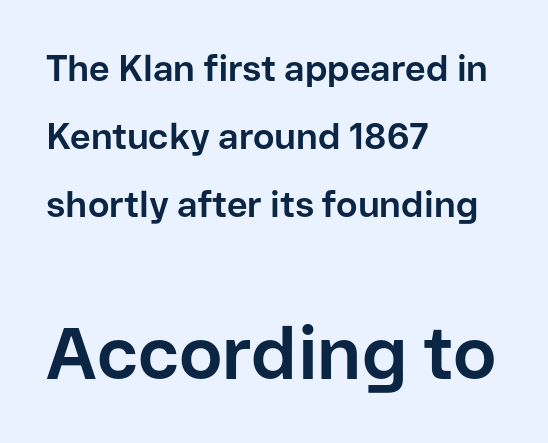
The image shows 73 px bold sans-serif type, upright; set left-aligned, line spacing 1.89x, normal letter spacing, not underlined; the second (bottom) block is 2.03x larger; low stroke contrast and a medium x-height.
